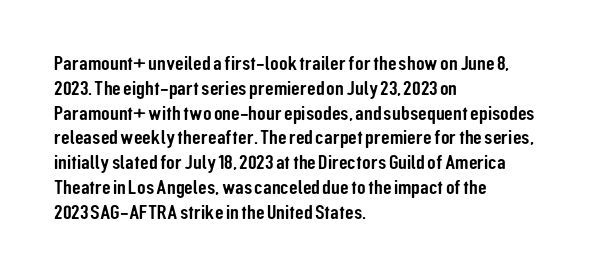
{"italic": "no", "underline": "no", "align": "left", "line_spacing_ratio": 1.24, "letter_spacing": "normal", "letter_spacing_em": 0.0, "glyph_px": 20}
